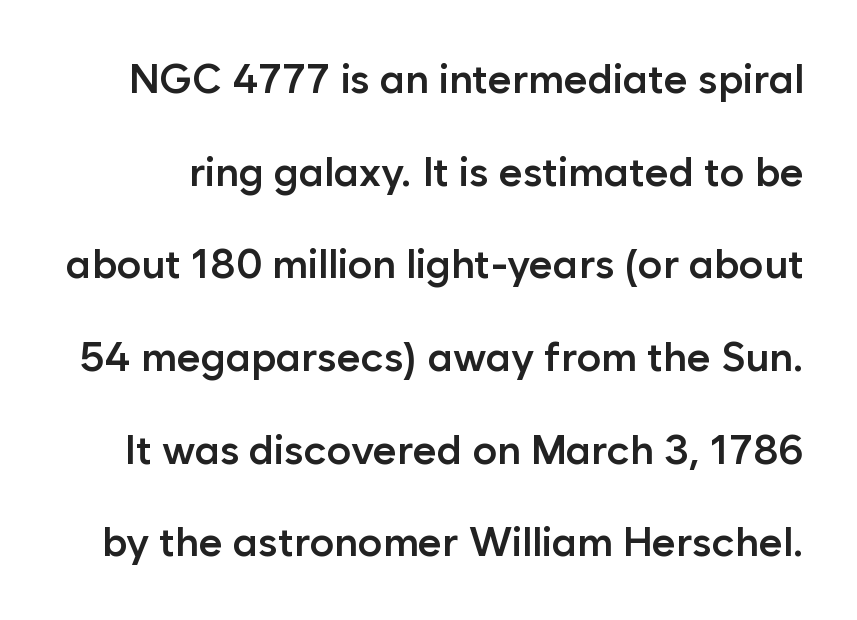
The image shows 41 px semibold sans-serif type, upright; set loose line spacing (2.26x), normal letter spacing, not underlined; low stroke contrast and a medium x-height.
